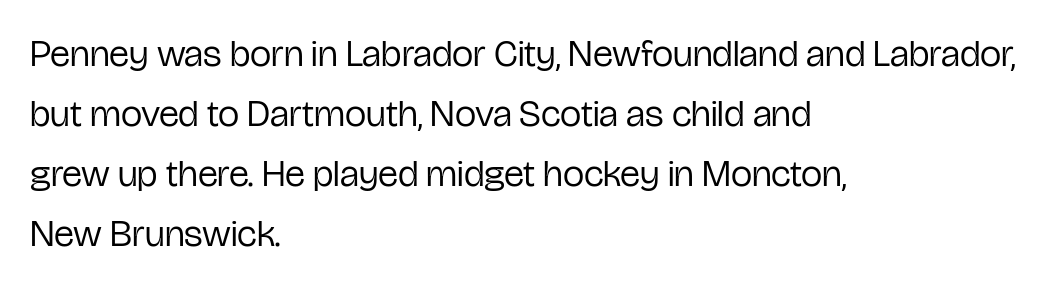
{"serif": "no", "italic": "no", "bold": "no", "weight": "regular", "width": "condensed", "stroke_contrast": "low", "x_height": "medium", "monospaced": "no", "underline": "no", "align": "left", "line_spacing": "normal", "line_spacing_ratio": 1.58, "letter_spacing": "normal", "letter_spacing_em": 0.0, "glyph_px": 38}
